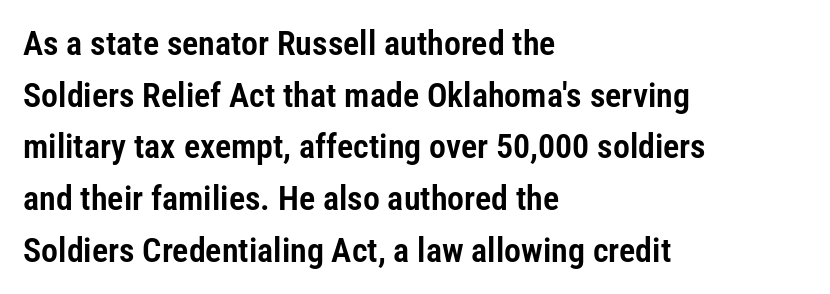
One glance says typical: line gaps are just what's usual. Do the characters align in a grid? No, the font is proportional. The font's upright variant was chosen for this text. You can tell from the bare stems that sans-serif type was used.
